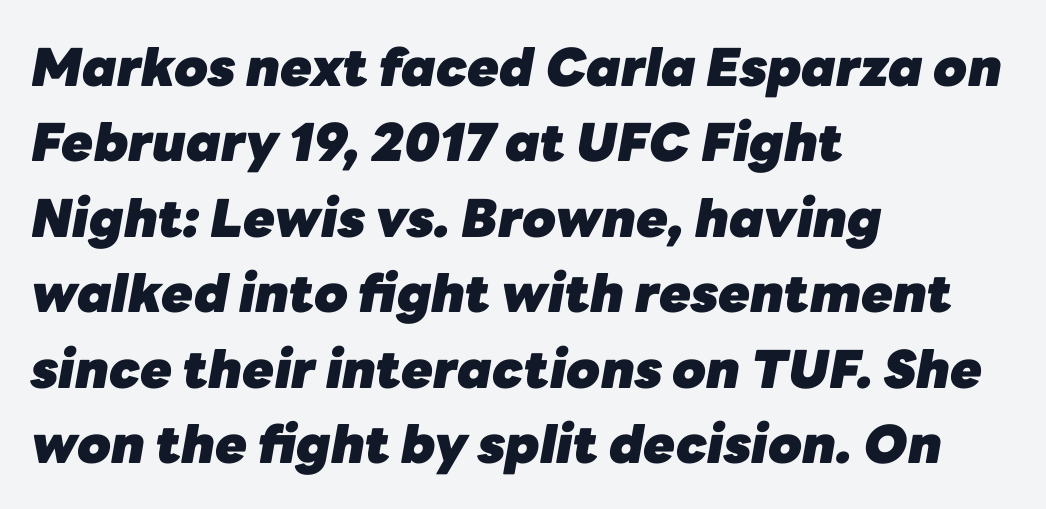
The image shows 52 px heavy type, italic (leaning right); set left-aligned, normal line spacing (1.45x), normal letter spacing, not underlined; low stroke contrast and a medium x-height.
